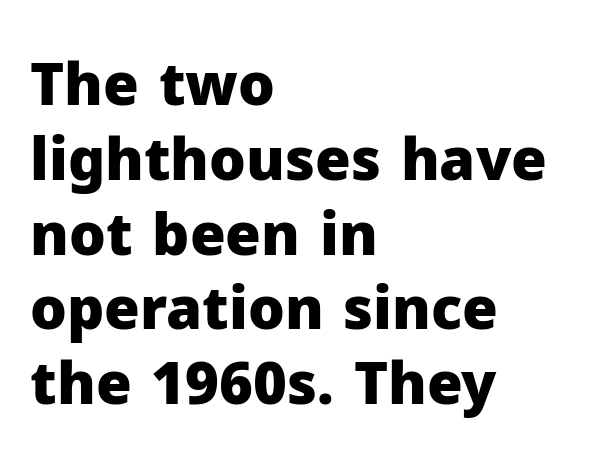
{"serif": "no", "italic": "no", "bold": "yes", "weight": "heavy", "width": "normal", "stroke_contrast": "low", "x_height": "medium", "monospaced": "no", "underline": "no", "align": "left", "line_spacing": "normal", "line_spacing_ratio": 1.29, "letter_spacing": "normal", "letter_spacing_em": 0.0, "glyph_px": 58}
